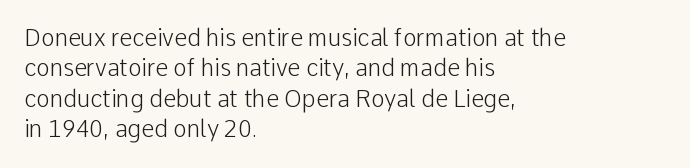
Q: Is the text bold? A: No.
Q: Is the text italic (slanted)? A: No, it is upright.
Q: Is the text underlined? A: No.
Q: How is the paragraph aligned? A: Left-aligned.
Q: Is the spacing between letters normal or unusually wide? A: Normal.
Q: Is the spacing between lines tight, normal or loose? A: Normal.
